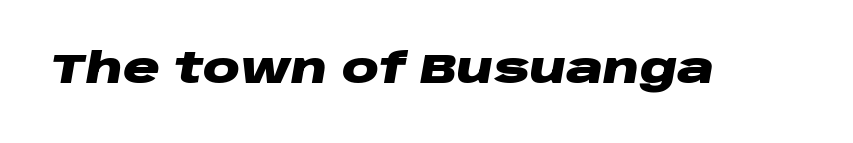
Q: Is the text bold? A: Yes.
Q: Is the text italic (slanted)? A: Yes, it leans right by about 10 degrees.
Q: Is the text underlined? A: No.
Q: Is the spacing between letters normal or unusually wide? A: Normal.
Q: Width (condensed, normal, or wide)? A: Wide.
Q: Stroke contrast? A: Low.
Q: x-height? A: Large.
Q: Monospaced? A: No.
